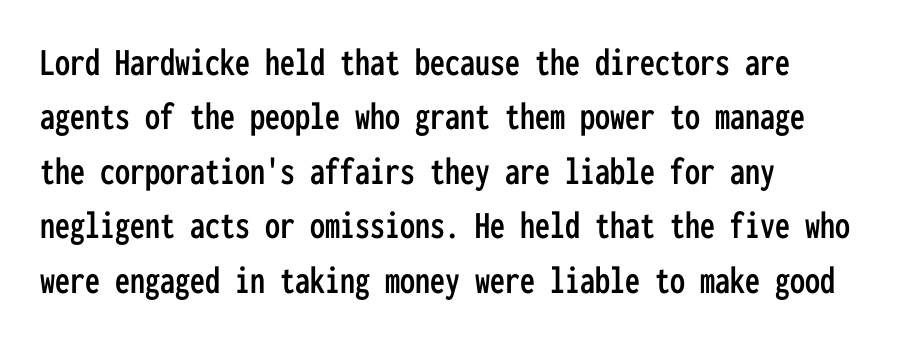
Q: Is the text italic (slanted)? A: No, it is upright.
Q: Is the typeface a serif or a sans-serif typeface? A: Sans-serif.
Q: Is the text underlined? A: No.
Q: How is the paragraph aligned? A: Left-aligned.
Q: Is the spacing between letters normal or unusually wide? A: Normal.
Q: Is the spacing between lines tight, normal or loose? A: Normal.
Q: Width (condensed, normal, or wide)? A: Condensed.
Q: Stroke contrast? A: Low.
Q: x-height? A: Medium.
Q: Monospaced? A: Yes.
